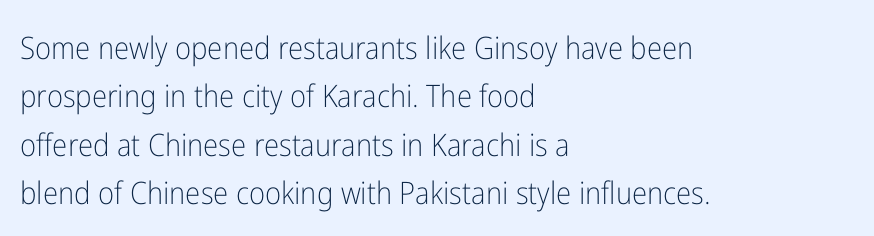
Q: Is the text bold? A: No.
Q: Is the text italic (slanted)? A: No, it is upright.
Q: Is the typeface a serif or a sans-serif typeface? A: Sans-serif.
Q: Is the text underlined? A: No.
Q: How is the paragraph aligned? A: Left-aligned.
Q: Is the spacing between letters normal or unusually wide? A: Normal.
Q: Is the spacing between lines tight, normal or loose? A: Normal.
Q: Width (condensed, normal, or wide)? A: Condensed.
Q: Stroke contrast? A: Low.
Q: x-height? A: Medium.
Q: Monospaced? A: No.
